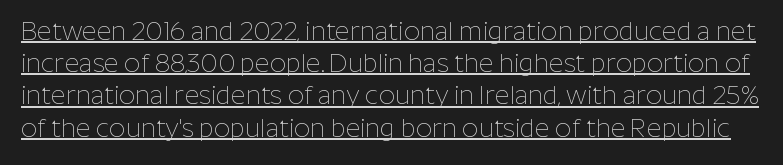
{"italic": "no", "bold": "no", "underline": "yes", "line_spacing": "normal", "line_spacing_ratio": 1.29, "letter_spacing": "normal", "letter_spacing_em": 0.0, "glyph_px": 25}
